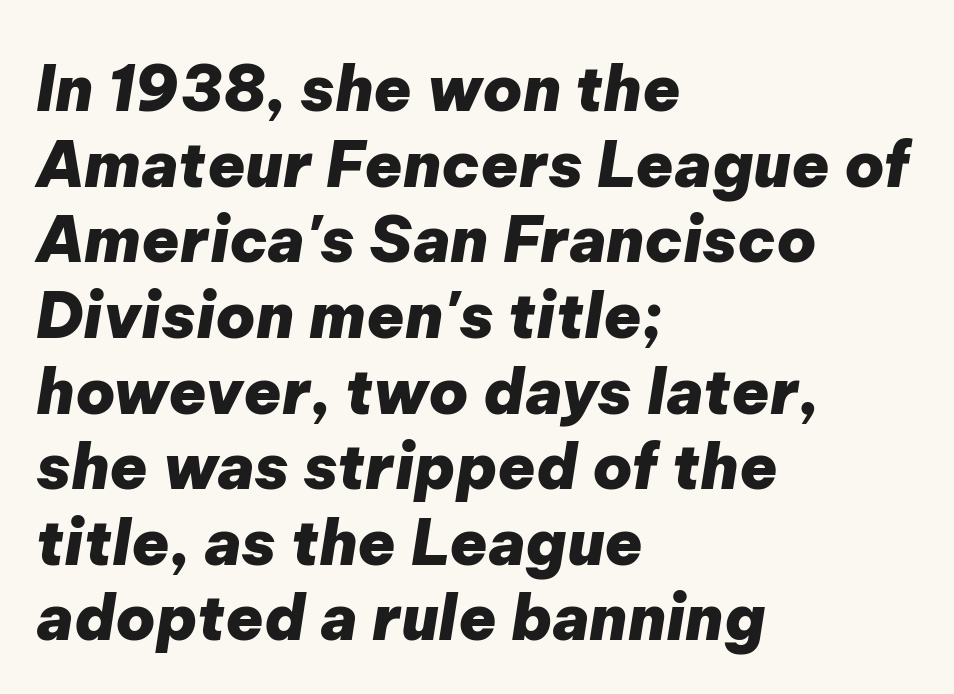
Students, this is bold: see how much ink each stroke carries. Glyph-to-glyph distance matches everyday printed text. The gap between lines stays unmarked. Where is the straight margin? On the left. The rendering applies a slant to the glyphs. Is this a fixed-width face? No — the glyphs have proportional, varying widths.
